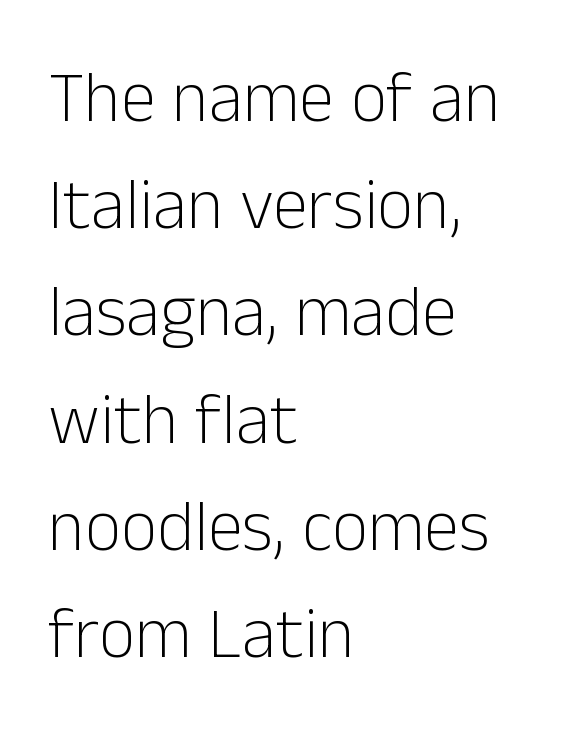
{"serif": "no", "italic": "no", "bold": "no", "weight": "light", "width": "normal", "stroke_contrast": "low", "x_height": "medium", "monospaced": "no", "underline": "no", "align": "left", "line_spacing": "normal", "line_spacing_ratio": 1.51, "letter_spacing": "normal", "letter_spacing_em": 0.0, "glyph_px": 71}
